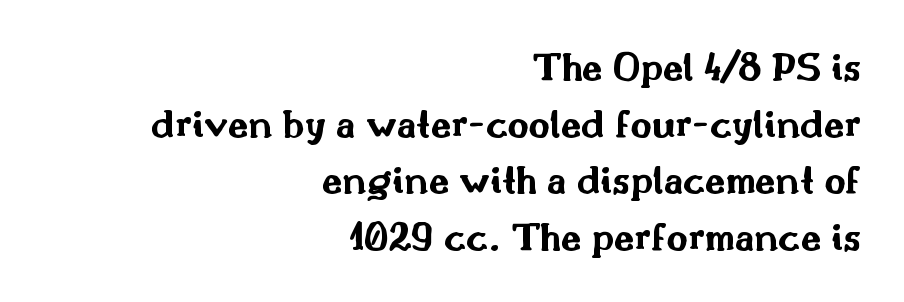
{"serif": "no", "italic": "no", "bold": "yes", "weight": "bold", "width": "wide", "stroke_contrast": "medium", "x_height": "small", "monospaced": "no", "underline": "no", "align": "right", "line_spacing": "normal", "line_spacing_ratio": 1.38, "letter_spacing": "normal", "letter_spacing_em": 0.0, "glyph_px": 41}
